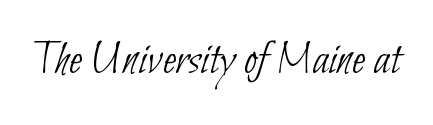
{"serif": "no", "bold": "no", "weight": "thin", "width": "condensed", "stroke_contrast": "low", "x_height": "small", "monospaced": "no", "underline": "no", "letter_spacing": "normal", "letter_spacing_em": 0.0, "glyph_px": 48}
